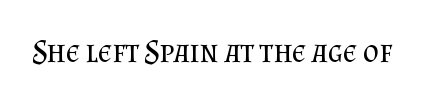
The image shows 31 px regular-weight serif type, upright; set normal letter spacing, not underlined; medium stroke contrast and a small x-height.
